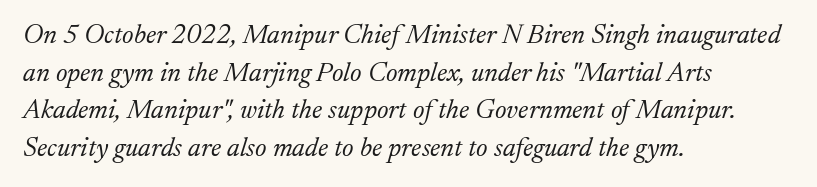
The image shows 27 px text type, italic (leaning right); set left-aligned, normal line spacing (1.39x), normal letter spacing, not underlined.
